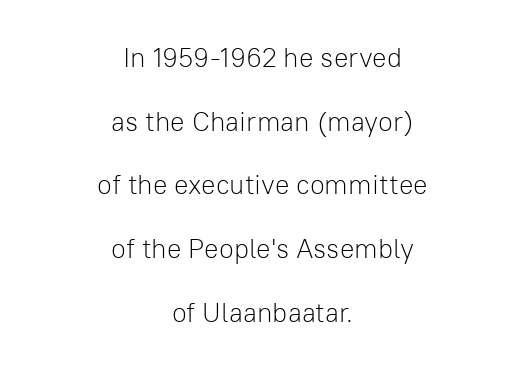
The image shows 27 px text type, upright; set centered, loose line spacing (2.36x), normal letter spacing, not underlined.
